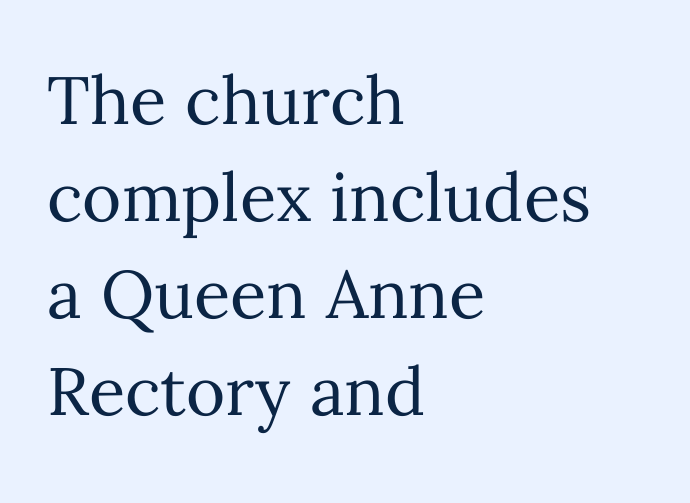
The image shows 67 px regular-weight type, upright; set left-aligned, normal line spacing (1.45x), normal letter spacing, not underlined; medium stroke contrast and a medium x-height.
